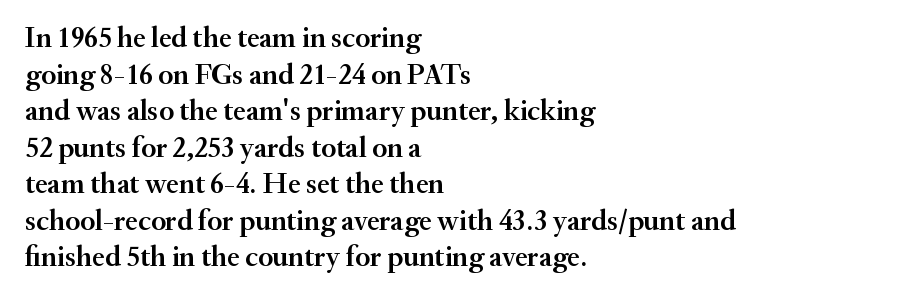
The image shows 29 px semibold serif type, upright; set left-aligned, normal line spacing (1.26x), normal letter spacing, not underlined; medium stroke contrast and a small x-height.
